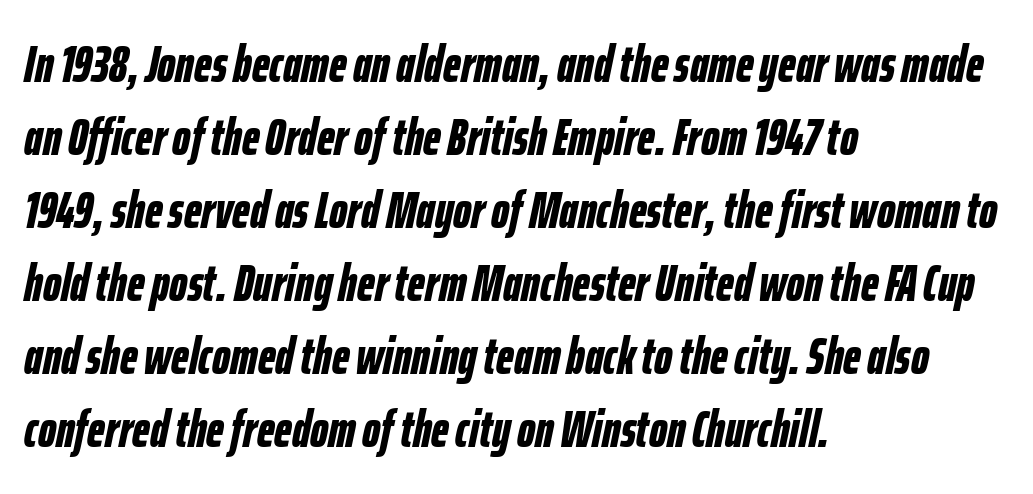
{"italic": "yes", "lean": "right", "slant_degrees": 12, "bold": "yes", "weight": "bold", "width": "condensed", "stroke_contrast": "low", "x_height": "medium", "monospaced": "no", "underline": "no", "align": "left", "line_spacing": "normal", "line_spacing_ratio": 1.43, "letter_spacing": "normal", "letter_spacing_em": 0.0, "glyph_px": 51}
